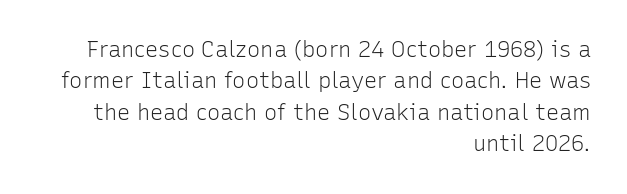
Q: Is the text bold? A: No.
Q: Is the text italic (slanted)? A: No, it is upright.
Q: Is the text underlined? A: No.
Q: How is the paragraph aligned? A: Right-aligned.
Q: Is the spacing between letters normal or unusually wide? A: Normal.
Q: Is the spacing between lines tight, normal or loose? A: Normal.
